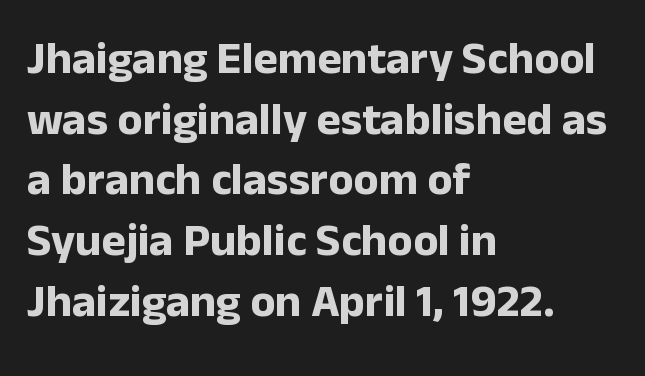
Q: Is the text bold? A: Yes.
Q: Is the text italic (slanted)? A: No, it is upright.
Q: Is the typeface a serif or a sans-serif typeface? A: Sans-serif.
Q: Is the text underlined? A: No.
Q: How is the paragraph aligned? A: Left-aligned.
Q: Is the spacing between letters normal or unusually wide? A: Normal.
Q: Is the spacing between lines tight, normal or loose? A: Normal.
Q: Width (condensed, normal, or wide)? A: Normal.
Q: Stroke contrast? A: Low.
Q: x-height? A: Medium.
Q: Monospaced? A: No.
